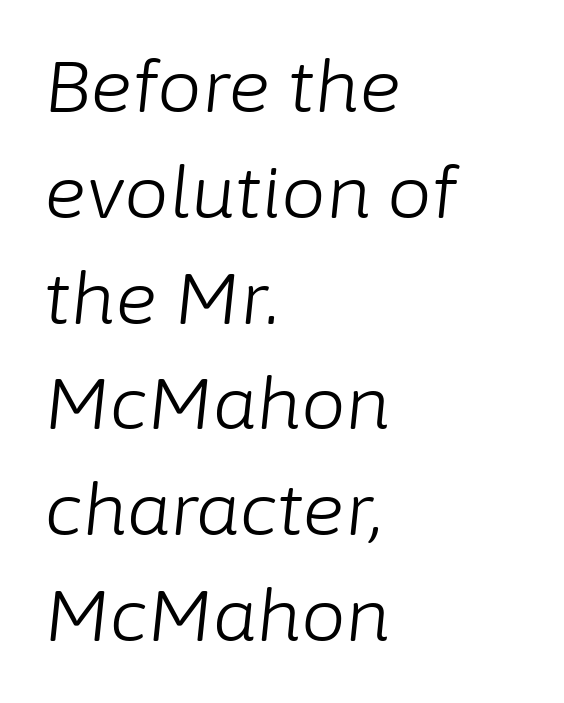
{"italic": "yes", "lean": "right", "slant_degrees": 6, "bold": "no", "weight": "light", "width": "normal", "stroke_contrast": "low", "x_height": "medium", "monospaced": "no", "underline": "no", "align": "left", "line_spacing": "normal", "line_spacing_ratio": 1.49, "letter_spacing": "normal", "letter_spacing_em": 0.0, "glyph_px": 71}
